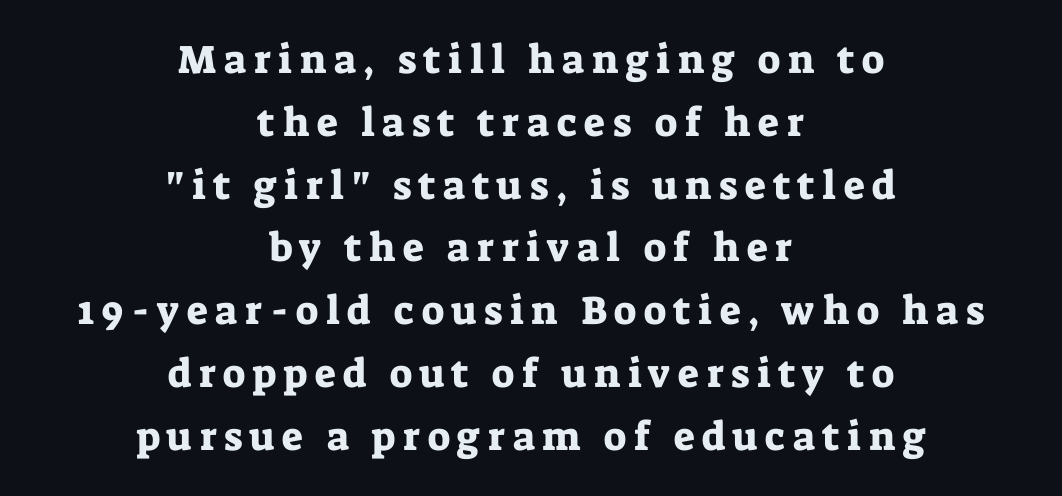
Q: Is the text italic (slanted)? A: No, it is upright.
Q: Is the typeface a serif or a sans-serif typeface? A: Serif.
Q: Is the text underlined? A: No.
Q: How is the paragraph aligned? A: Centered.
Q: Is the spacing between lines tight, normal or loose? A: Normal.
Q: Width (condensed, normal, or wide)? A: Normal.
Q: Stroke contrast? A: Low.
Q: x-height? A: Medium.
Q: Monospaced? A: No.
